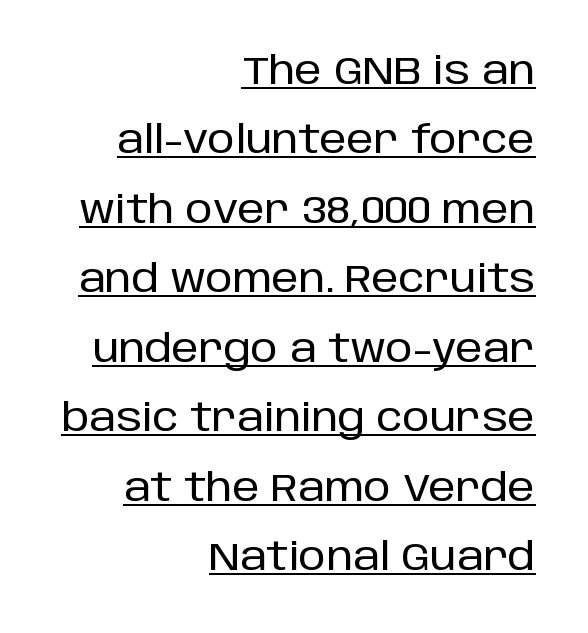
The image shows 39 px sans-serif type, upright; set right-aligned, line spacing 1.78x, normal letter spacing, underlined; low stroke contrast and a large x-height.
